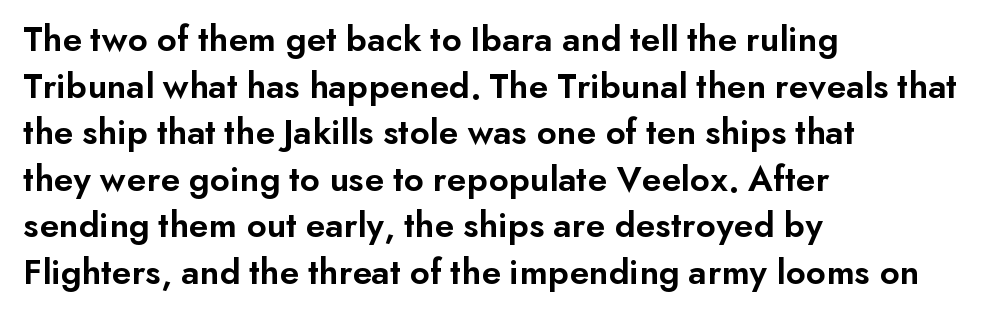
Default kerning and tracking; the words read as compact shapes. Each letter keeps its own natural width here, so spacing adapts to shape. Is the block centered? No — it sits flush against the left margin. Posture: vertical. Each glyph is drawn with semibold strokes, heavier than normal yet not fully bold.
